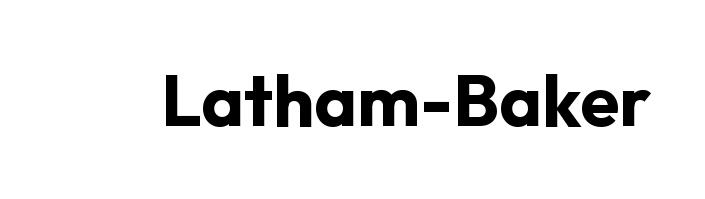
Q: Is the text bold? A: Yes.
Q: Is the text italic (slanted)? A: No, it is upright.
Q: Is the typeface a serif or a sans-serif typeface? A: Sans-serif.
Q: Is the text underlined? A: No.
Q: Is the spacing between letters normal or unusually wide? A: Normal.
Q: Width (condensed, normal, or wide)? A: Normal.
Q: Stroke contrast? A: Low.
Q: x-height? A: Medium.
Q: Monospaced? A: No.
